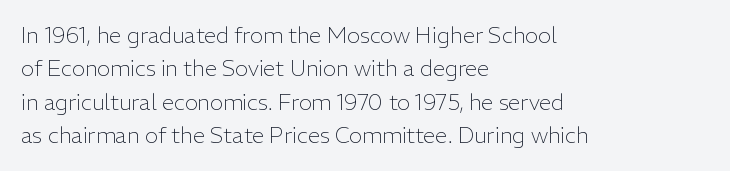
The image shows 22 px text type, upright; set left-aligned, normal line spacing (1.52x), normal letter spacing, not underlined.
